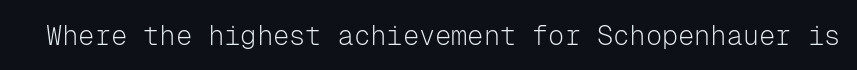
The image shows 27 px text type, upright; set normal letter spacing, not underlined.
